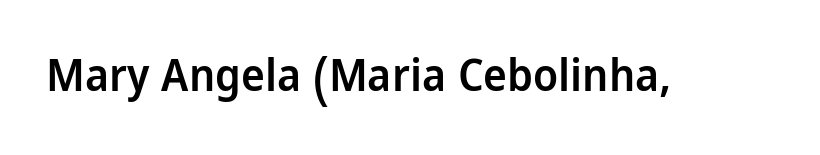
{"serif": "no", "italic": "no", "bold": "semi", "weight": "semibold", "width": "condensed", "stroke_contrast": "low", "x_height": "large", "monospaced": "no", "underline": "no", "letter_spacing": "normal", "letter_spacing_em": 0.0, "glyph_px": 45}
